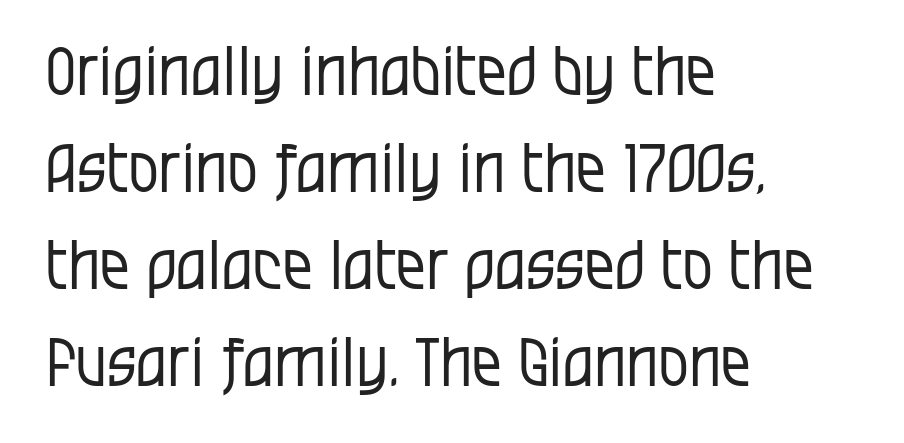
{"serif": "no", "italic": "no", "bold": "no", "weight": "regular", "width": "condensed", "stroke_contrast": "low", "x_height": "large", "monospaced": "no", "underline": "no", "align": "left", "line_spacing": "normal", "line_spacing_ratio": 1.45, "letter_spacing": "normal", "letter_spacing_em": 0.0, "glyph_px": 67}
